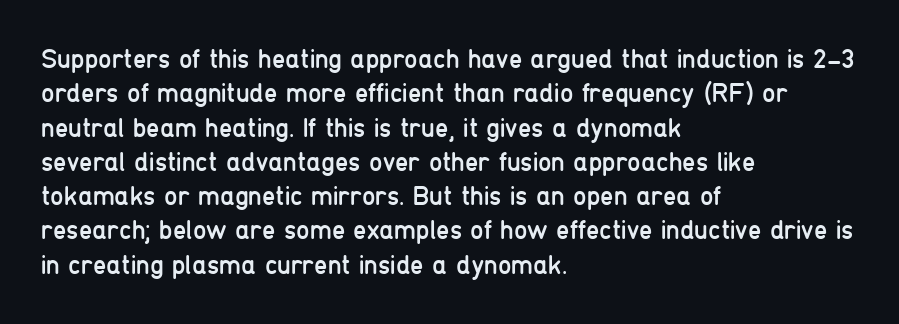
The letterforms sit at book weight or below. Honestly, the letter spacing is just normal — you wouldn't notice it. The type sits square on the baseline with zero lean. Unmarked baselines from the first word to the last. The text block is weighted toward the left margin, trailing off unevenly rightward. The designer left line spacing at the default.
